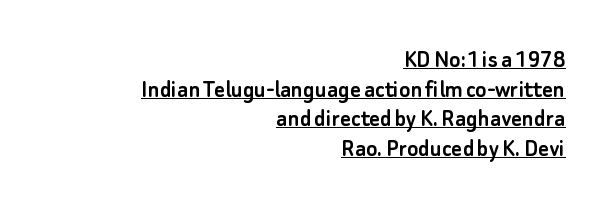
Nothing unusual about the tracking: characters are spaced as the font intends. Alignment: flush right. Upright lettering throughout. Like a heading marked for emphasis, these lines bear an underscore. Leading is clearly below the norm, producing a dense column.
